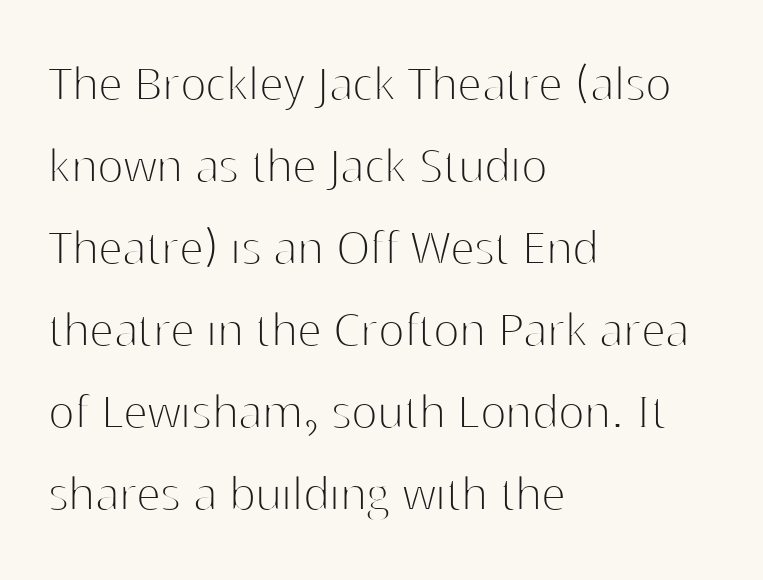
{"serif": "no", "italic": "no", "bold": "no", "weight": "thin", "width": "normal", "stroke_contrast": "high", "x_height": "medium", "monospaced": "no", "underline": "no", "align": "left", "line_spacing": "normal", "line_spacing_ratio": 1.49, "letter_spacing": "normal", "letter_spacing_em": 0.0, "glyph_px": 55}
